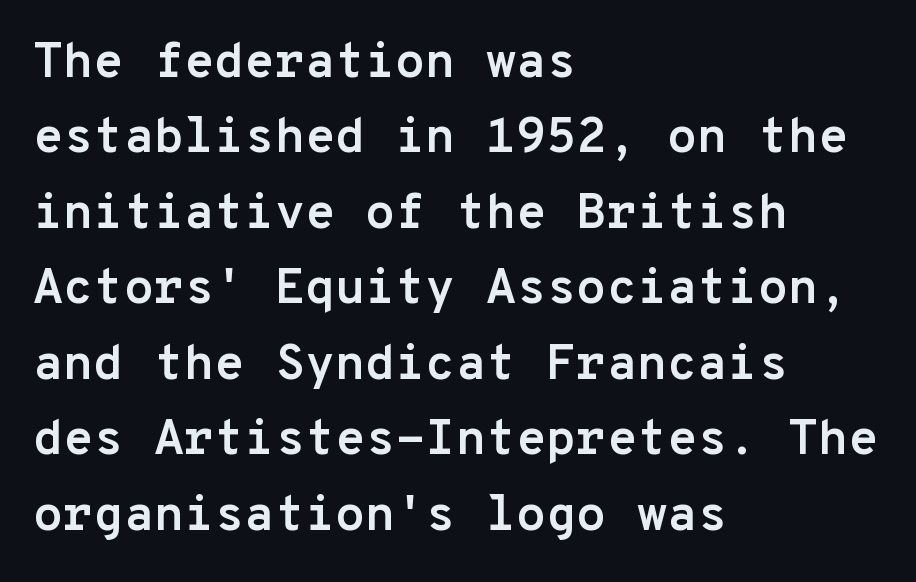
{"serif": "no", "italic": "no", "bold": "yes", "weight": "semibold", "width": "normal", "stroke_contrast": "low", "x_height": "medium", "monospaced": "yes", "underline": "no", "align": "left", "line_spacing": "normal", "line_spacing_ratio": 1.54, "letter_spacing": "normal", "letter_spacing_em": 0.0, "glyph_px": 49}
